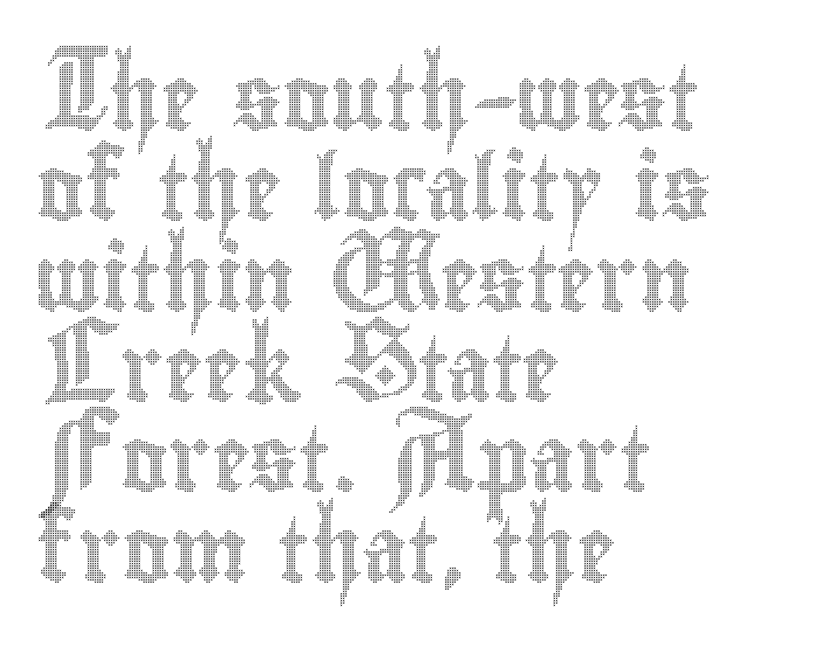
This is roman type, the default non-slanted kind. The specimen omits any rule beneath the text block's lines. A typesetter would call this leading conventional body-copy spacing. The paragraph shown leans on its left margin.
